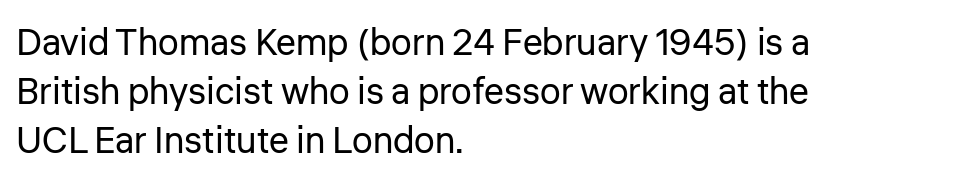
Q: Is the text bold? A: No.
Q: Is the text italic (slanted)? A: No, it is upright.
Q: Is the typeface a serif or a sans-serif typeface? A: Sans-serif.
Q: Is the text underlined? A: No.
Q: How is the paragraph aligned? A: Left-aligned.
Q: Is the spacing between letters normal or unusually wide? A: Normal.
Q: Is the spacing between lines tight, normal or loose? A: Normal.
Q: Width (condensed, normal, or wide)? A: Normal.
Q: Stroke contrast? A: Low.
Q: x-height? A: Medium.
Q: Monospaced? A: No.
